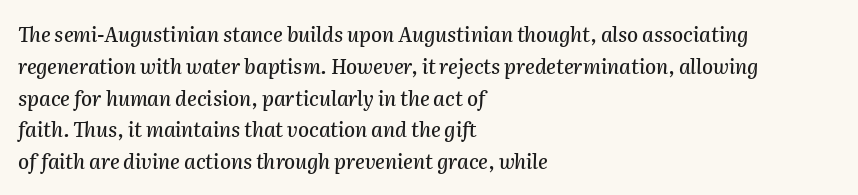
{"italic": "yes", "lean": "right", "slant_degrees": 2, "underline": "no", "align": "left", "line_spacing": "normal", "line_spacing_ratio": 1.59, "letter_spacing": "normal", "letter_spacing_em": 0.0, "glyph_px": 20}
